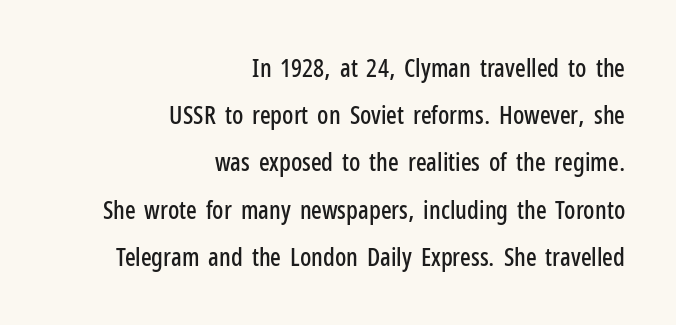
Descender tails drop into unmarked territory. The lines are quadded right. Every character sits straight up, as roman type does. No extra tracking has been applied to these lines.
